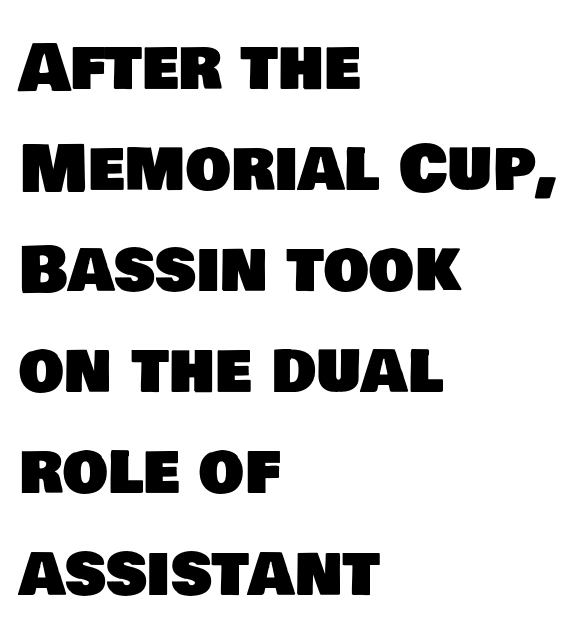
{"serif": "no", "width": "normal", "stroke_contrast": "low", "x_height": "large", "monospaced": "no", "underline": "no", "align": "left", "line_spacing": "normal", "line_spacing_ratio": 1.58, "letter_spacing": "normal", "letter_spacing_em": 0.0, "glyph_px": 64}
